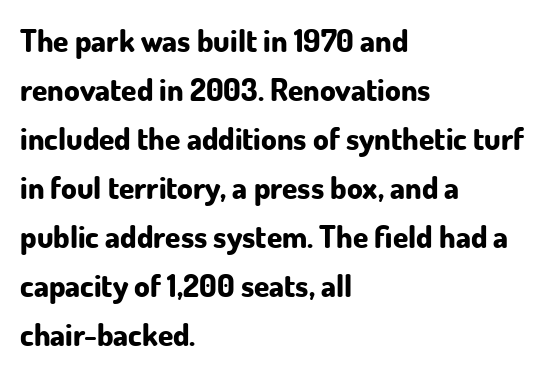
The image shows 31 px bold sans-serif type, upright; set left-aligned, normal line spacing (1.58x), normal letter spacing, not underlined; low stroke contrast and a small x-height.
